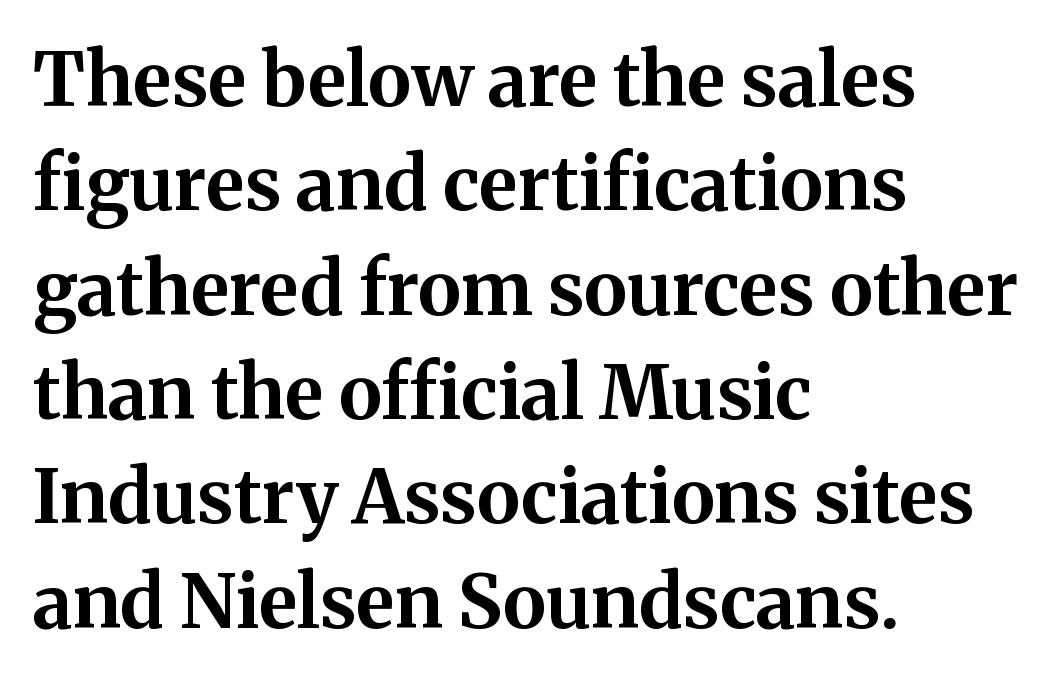
A typesetter would call this proportional, since set widths differ per character. This sample uses a serif face. Plain, unruled lines of type. This is roman type, the default non-slanted kind. How would I describe the line gaps? Plain and ordinary. The type is set solid horizontally, with unmodified tracking.
